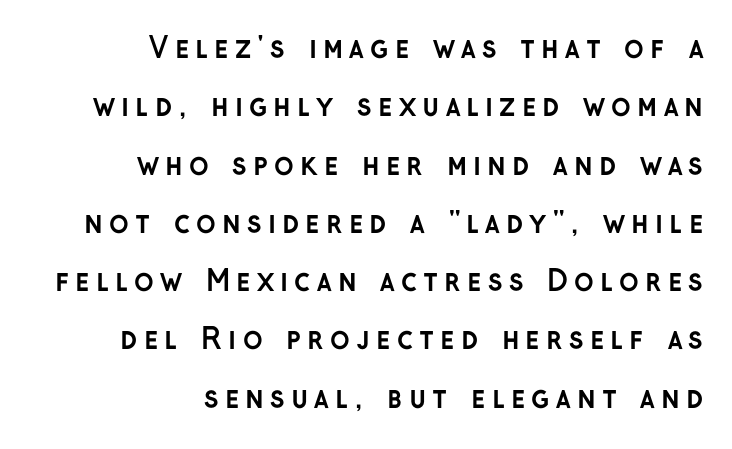
Q: Is the text bold? A: Yes.
Q: Is the text italic (slanted)? A: No, it is upright.
Q: Is the typeface a serif or a sans-serif typeface? A: Sans-serif.
Q: Is the text underlined? A: No.
Q: How is the paragraph aligned? A: Right-aligned.
Q: Is the spacing between letters normal or unusually wide? A: Unusually wide.
Q: Is the spacing between lines tight, normal or loose? A: Loose.
Q: Width (condensed, normal, or wide)? A: Normal.
Q: Stroke contrast? A: Low.
Q: x-height? A: Medium.
Q: Monospaced? A: No.
